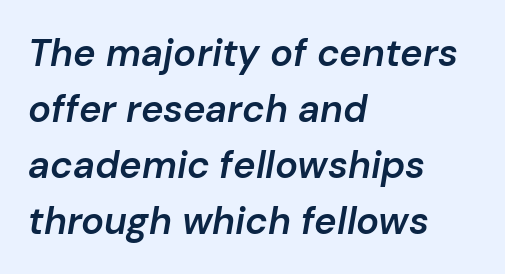
{"italic": "yes", "lean": "right", "slant_degrees": 10, "bold": "semi", "weight": "semibold", "width": "normal", "stroke_contrast": "low", "x_height": "medium", "monospaced": "no", "underline": "no", "align": "left", "line_spacing": "normal", "line_spacing_ratio": 1.47, "letter_spacing": "normal", "letter_spacing_em": 0.0, "glyph_px": 38}
